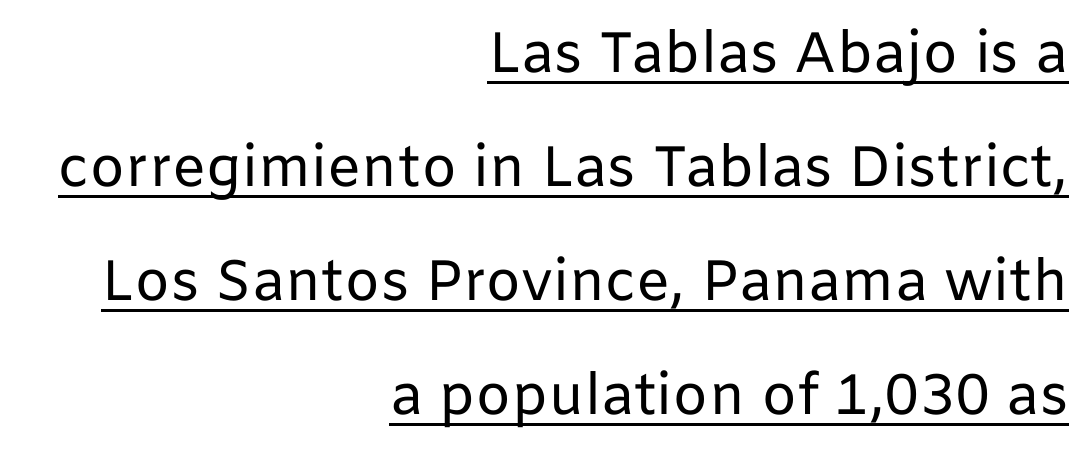
The image shows 57 px regular-weight sans-serif type, upright; set right-aligned, loose line spacing (2.0x), normal letter spacing, underlined; low stroke contrast and a medium x-height.
